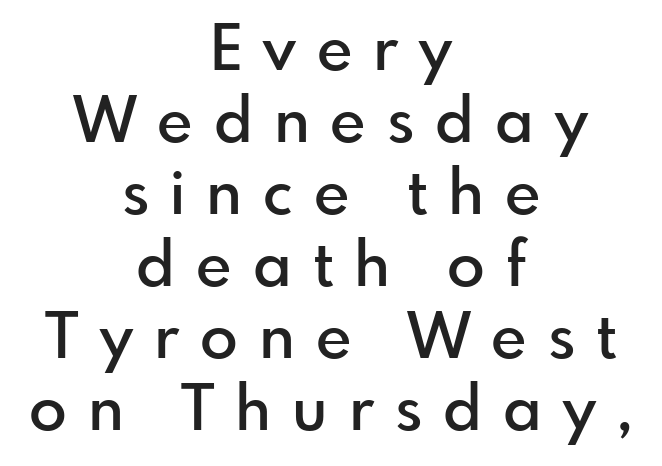
The passage shown is semibold, sitting just below true bold. Vertical strokes here are truly vertical. Look at the tracking — it's clearly loosened, letters drifting apart. Each letter keeps its own natural width here, so spacing adapts to shape. Type without underlining.
